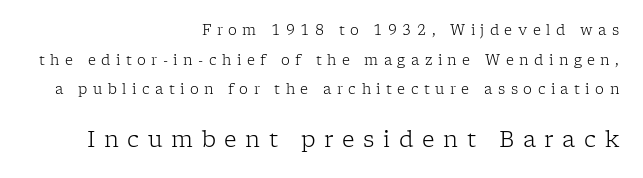
The image shows 22 px text type, upright; set right-aligned, loose line spacing (2.11x), unusually wide letter spacing (+0.39 em), not underlined; the second (bottom) block is 1.57x larger.
